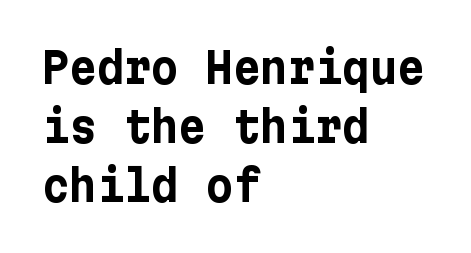
A typesetter would label this face a sans. The rag falls on the right side of this text block. In terms of leading, this rendering sits right in the middle. Weight check: bold — yes, fully. Compared with typical body copy, the letter spacing here is the same.
